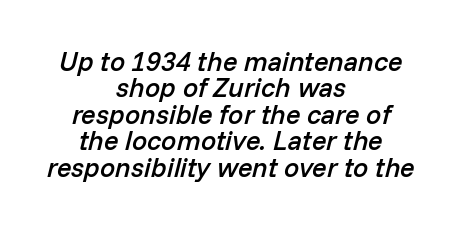
Q: Is the text bold? A: Semi-bold.
Q: Is the text italic (slanted)? A: Yes, it leans right by about 14 degrees.
Q: Is the text underlined? A: No.
Q: How is the paragraph aligned? A: Centered.
Q: Is the spacing between letters normal or unusually wide? A: Normal.
Q: Is the spacing between lines tight, normal or loose? A: Tight.
